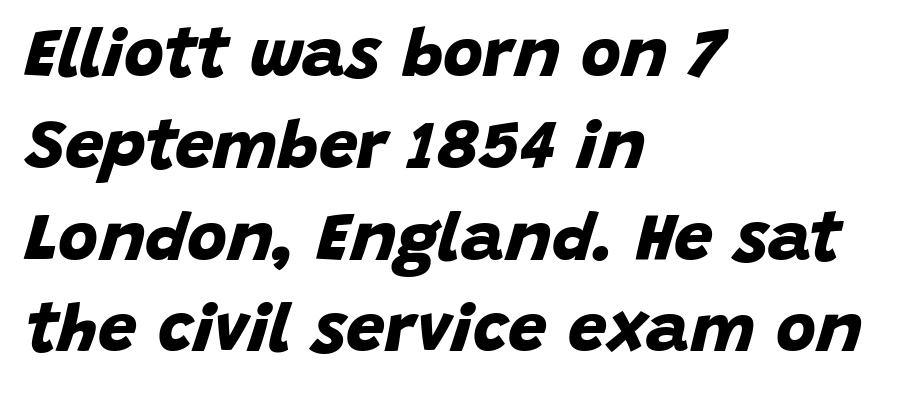
Each letter keeps its own natural width here, so spacing adapts to shape. Stroke thickness is high; the sample reads as a true bold. Caption: multi-line text, flush left, ragged right. Leading matches the norm, producing a regular column. The passage shown has conventional tracking throughout. Descenders hang freely into open space.
